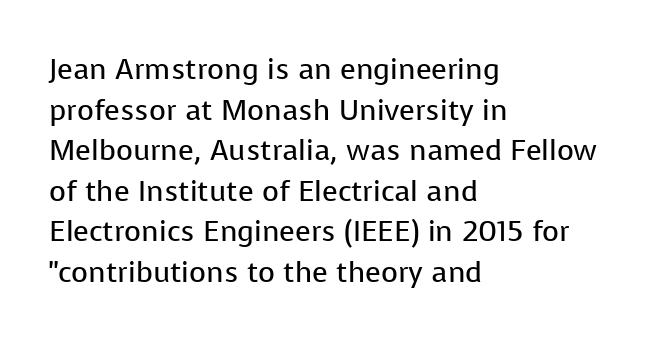
The image shows 29 px regular-weight sans-serif type, upright; set left-aligned, normal line spacing (1.4x), normal letter spacing, not underlined; low stroke contrast and a medium x-height.
